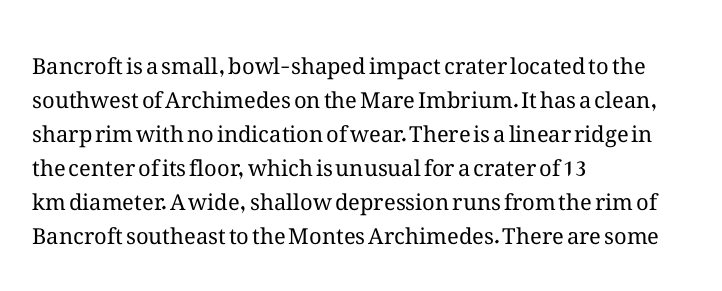
{"italic": "no", "bold": "no", "underline": "no", "align": "left", "line_spacing": "normal", "line_spacing_ratio": 1.55, "letter_spacing": "normal", "letter_spacing_em": 0.0, "glyph_px": 22}
